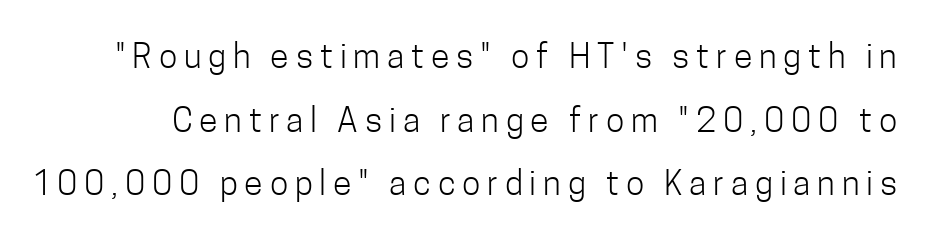
The image shows 34 px light, condensed sans-serif type, upright; set line spacing 1.87x, unusually wide letter spacing (+0.2 em), not underlined; low stroke contrast and a medium x-height.
